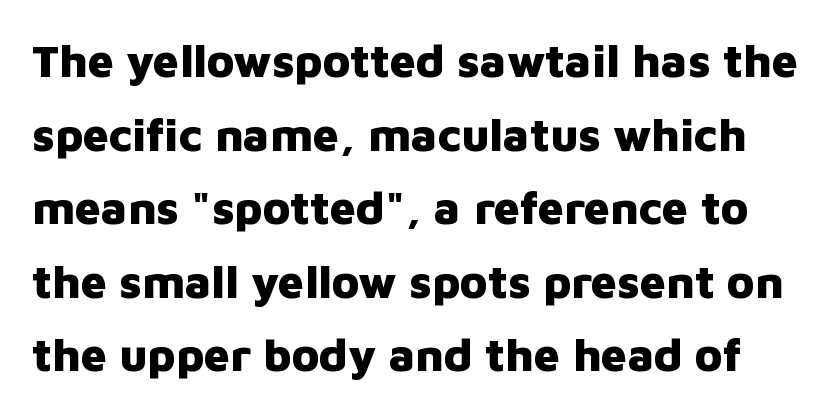
Q: Is the text bold? A: Yes.
Q: Is the text italic (slanted)? A: No, it is upright.
Q: Is the typeface a serif or a sans-serif typeface? A: Sans-serif.
Q: Is the text underlined? A: No.
Q: Is the spacing between letters normal or unusually wide? A: Normal.
Q: Is the spacing between lines tight, normal or loose? A: Normal.
Q: Width (condensed, normal, or wide)? A: Normal.
Q: Stroke contrast? A: Low.
Q: x-height? A: Medium.
Q: Monospaced? A: No.
